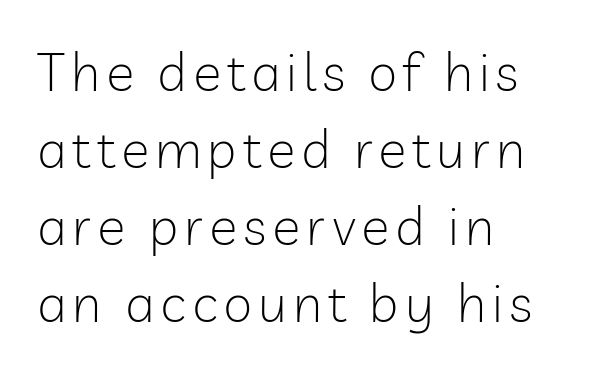
The image shows 53 px light sans-serif type, upright; set left-aligned, normal line spacing (1.45x), not underlined; low stroke contrast and a medium x-height.
